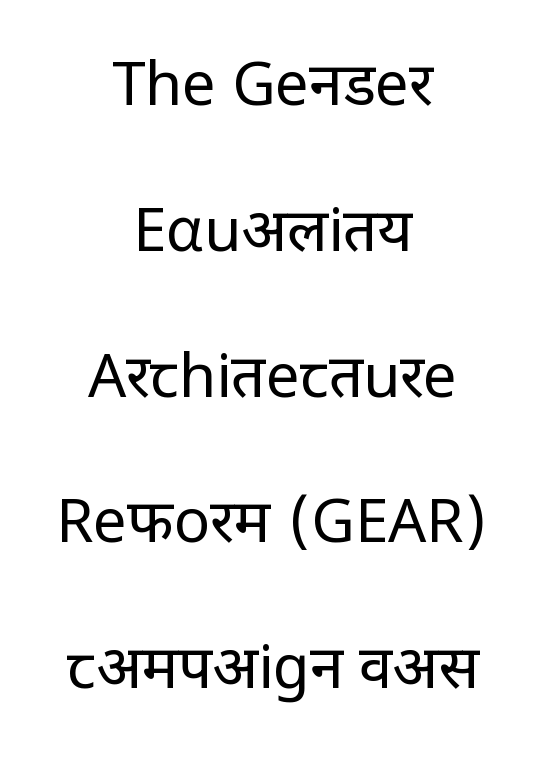
Horizontal bands of white between lines are thick stripes. These lines are centered, leaving both edges ragged. The letters sit at their default tracking, neither squeezed nor spread. This is sans-serif lettering, the kind often seen on screens and signage. The space directly below the letters is spotless. Ink coverage per letter is moderate at most.
